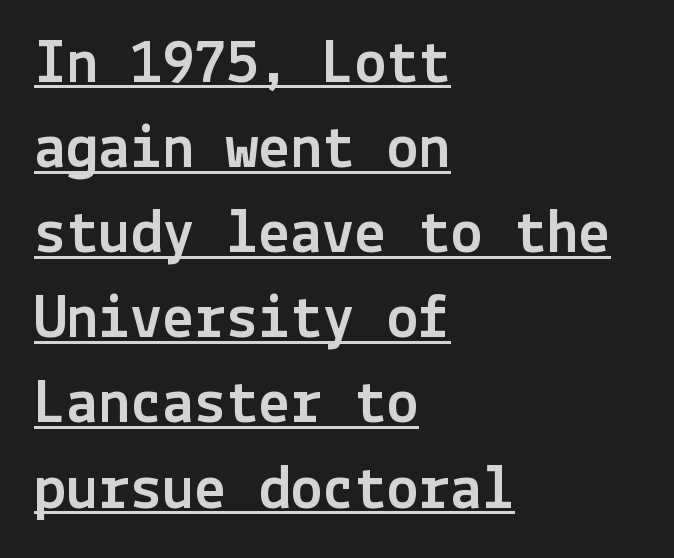
The image shows 64 px sans-serif type, upright; set left-aligned, normal line spacing (1.33x), normal letter spacing, underlined; a medium x-height.
